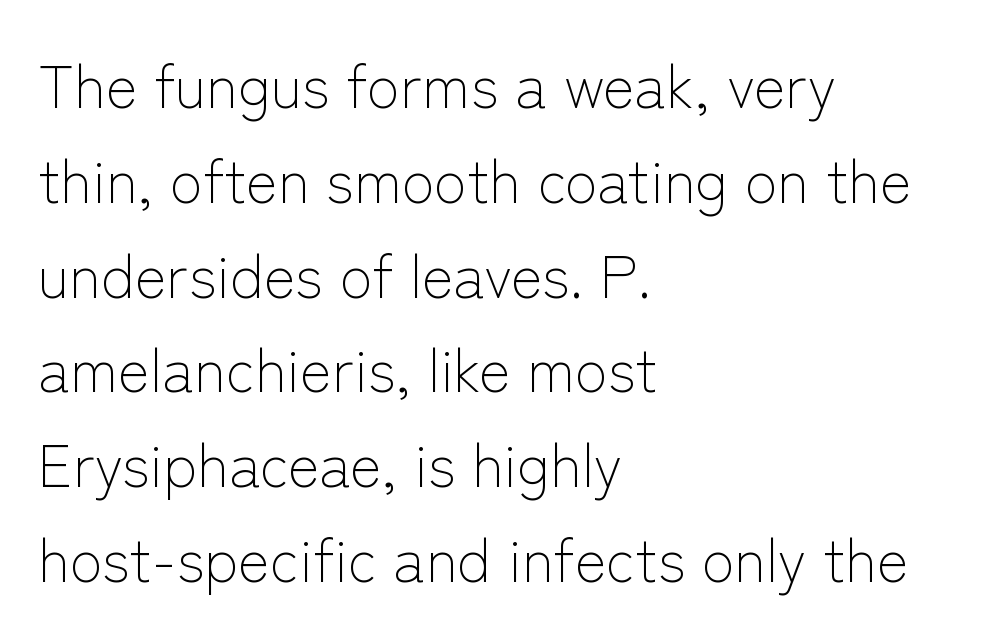
Q: Is the text bold? A: No.
Q: Is the text italic (slanted)? A: No, it is upright.
Q: Is the typeface a serif or a sans-serif typeface? A: Sans-serif.
Q: Is the text underlined? A: No.
Q: How is the paragraph aligned? A: Left-aligned.
Q: Is the spacing between letters normal or unusually wide? A: Normal.
Q: Is the spacing between lines tight, normal or loose? A: Normal.
Q: Width (condensed, normal, or wide)? A: Normal.
Q: Stroke contrast? A: Low.
Q: x-height? A: Medium.
Q: Monospaced? A: No.
